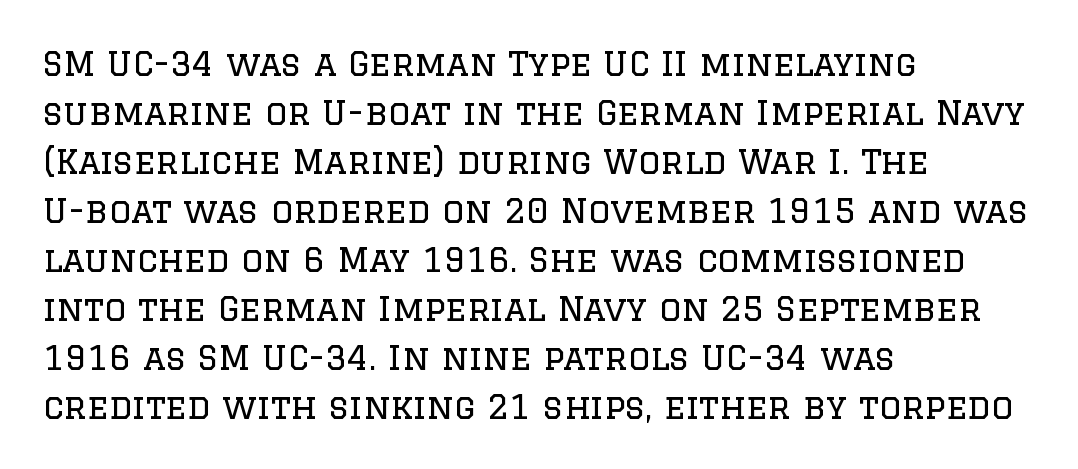
{"serif": "yes", "italic": "no", "bold": "no", "weight": "regular", "width": "normal", "stroke_contrast": "low", "x_height": "large", "monospaced": "no", "underline": "no", "align": "left", "line_spacing": "normal", "line_spacing_ratio": 1.44, "letter_spacing": "normal", "letter_spacing_em": 0.0, "glyph_px": 34}
